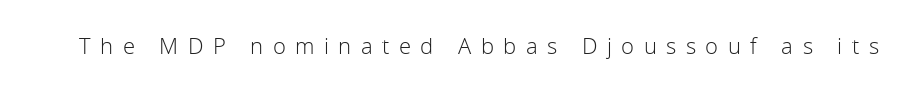
{"italic": "no", "bold": "no", "underline": "no", "letter_spacing": "wide", "letter_spacing_em": 0.43, "glyph_px": 22}
